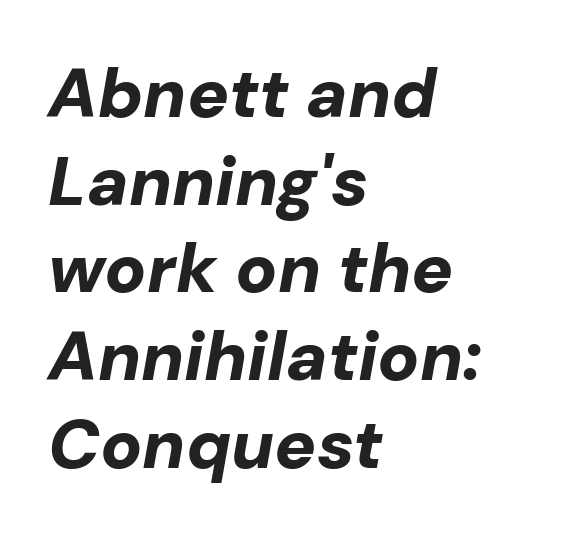
How are the letters spaced? Ordinarily, with no added tracking. Bare-footed words on every line. Observe the lean: these are italic letterforms. Horizontally, the lines are justified to the leading edge only. Think of a printed novel: that variable character pitch is what you see here. Vertically, the passage feels balanced, rows spaced as you'd expect.
